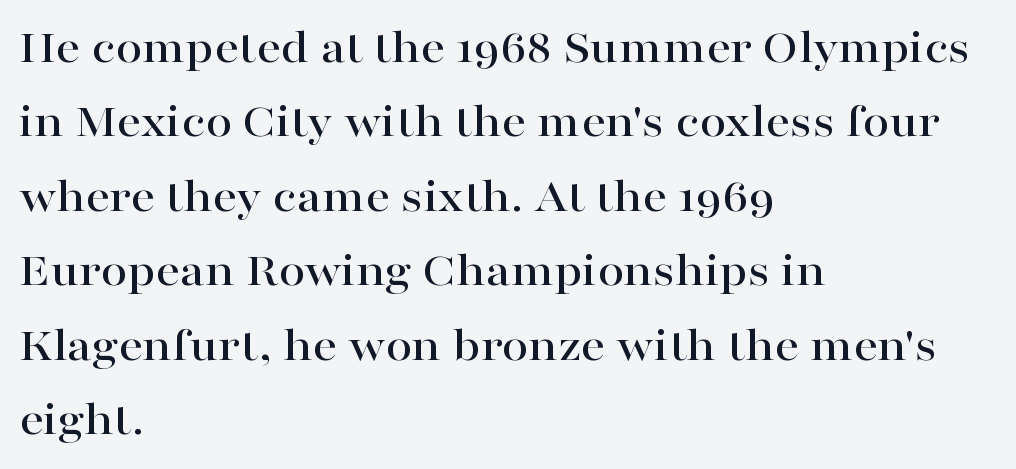
{"serif": "yes", "italic": "no", "width": "wide", "stroke_contrast": "high", "x_height": "medium", "monospaced": "no", "underline": "no", "align": "left", "line_spacing": "normal", "line_spacing_ratio": 1.55, "letter_spacing": "normal", "letter_spacing_em": 0.0, "glyph_px": 48}
